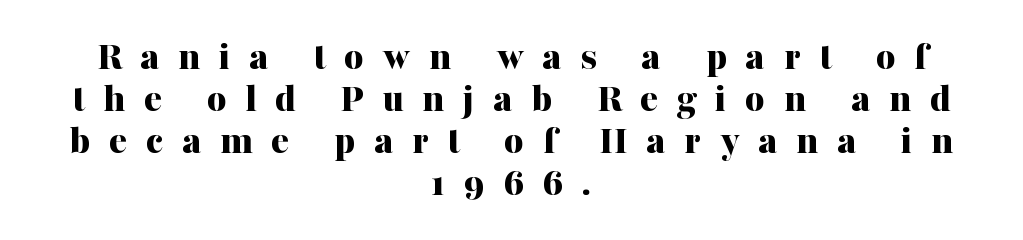
{"serif": "yes", "italic": "no", "bold": "yes", "weight": "bold", "width": "normal", "stroke_contrast": "medium", "x_height": "medium", "monospaced": "no", "underline": "no", "align": "center", "line_spacing": "tight", "line_spacing_ratio": 1.0, "letter_spacing": "wide", "letter_spacing_em": 0.44, "glyph_px": 42}
